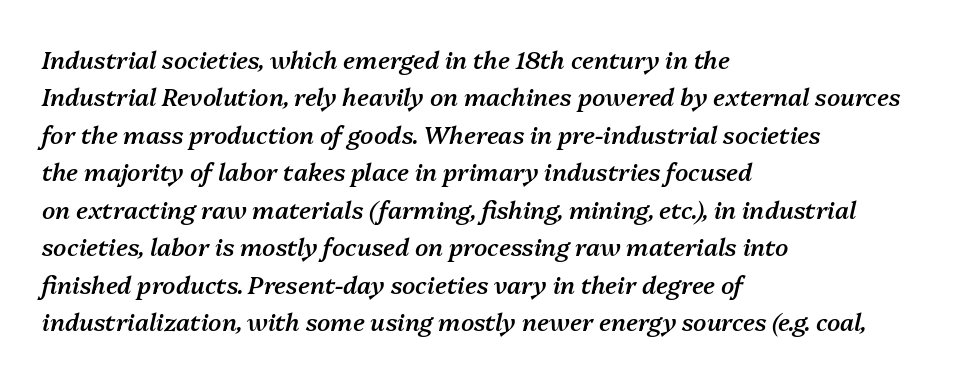
Compared with typical body copy, the letter spacing here is the same. Plain, unruled lines of type. Set as a demibold, roughly 600 on the weight scale. The glyphs look as if they've been sheared to an angle. Layout note: lines flush left.
